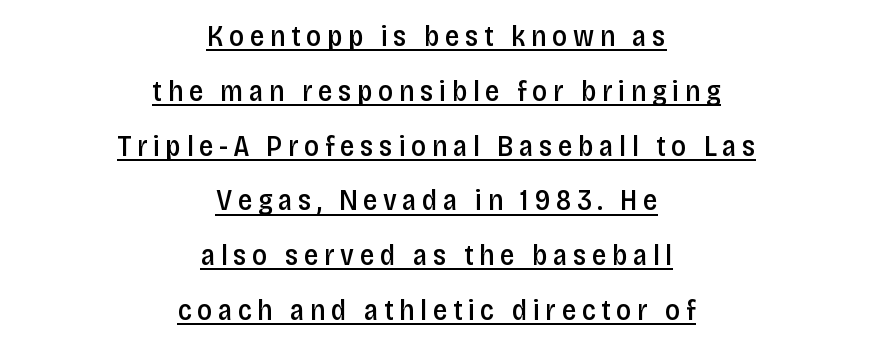
The image shows 29 px semibold, condensed sans-serif type, upright; set centered, line spacing 1.89x, underlined; low stroke contrast and a large x-height.
